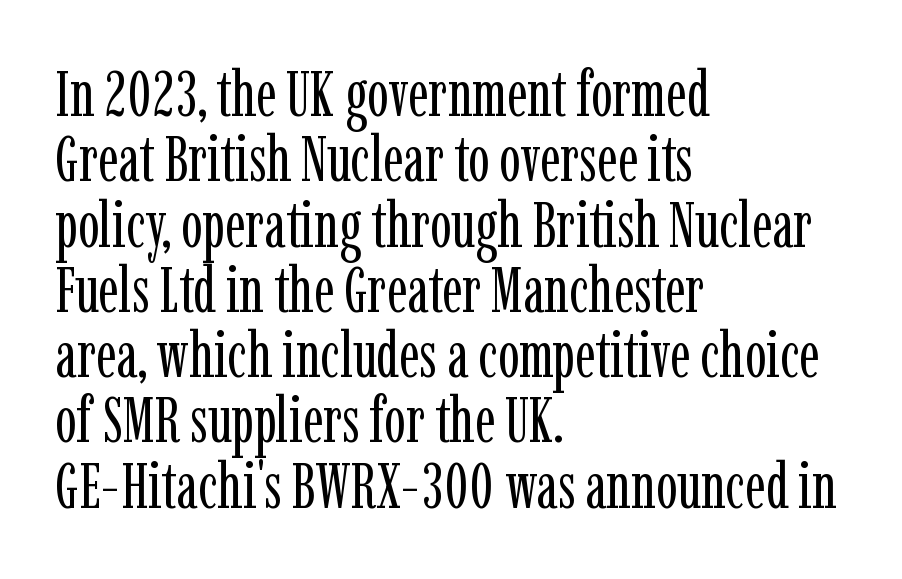
Q: Is the text bold? A: No.
Q: Is the text italic (slanted)? A: No, it is upright.
Q: Is the typeface a serif or a sans-serif typeface? A: Serif.
Q: Is the text underlined? A: No.
Q: How is the paragraph aligned? A: Left-aligned.
Q: Is the spacing between letters normal or unusually wide? A: Normal.
Q: Is the spacing between lines tight, normal or loose? A: Tight.
Q: Width (condensed, normal, or wide)? A: Condensed.
Q: Stroke contrast? A: Low.
Q: x-height? A: Medium.
Q: Monospaced? A: No.
